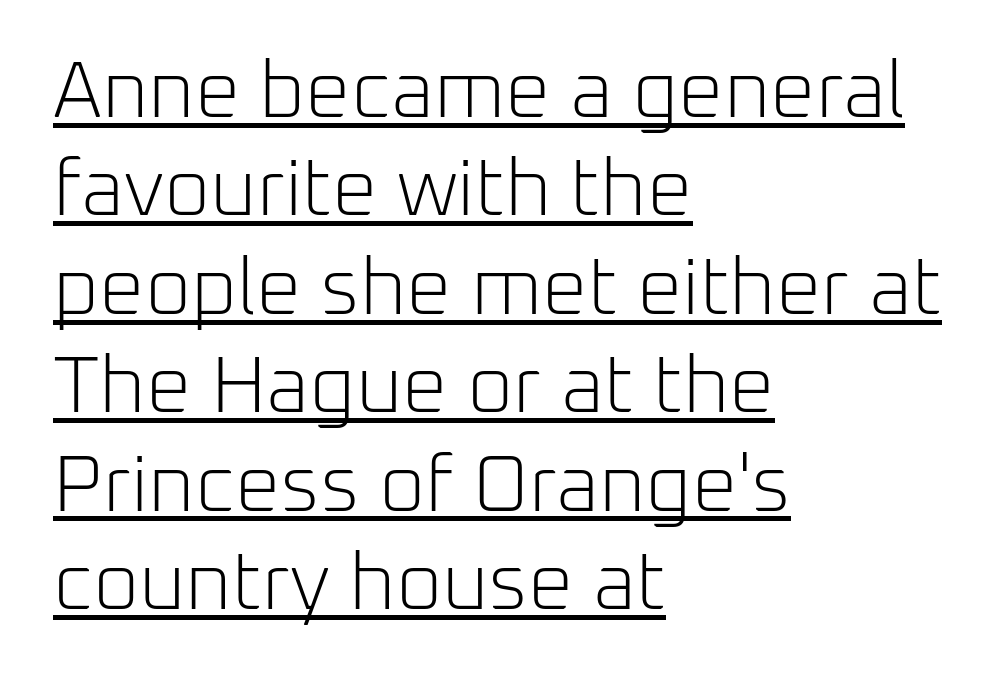
{"serif": "no", "italic": "no", "bold": "no", "weight": "light", "width": "normal", "stroke_contrast": "low", "x_height": "medium", "monospaced": "no", "underline": "yes", "align": "left", "line_spacing_ratio": 1.23, "letter_spacing": "normal", "letter_spacing_em": 0.0, "glyph_px": 80}
